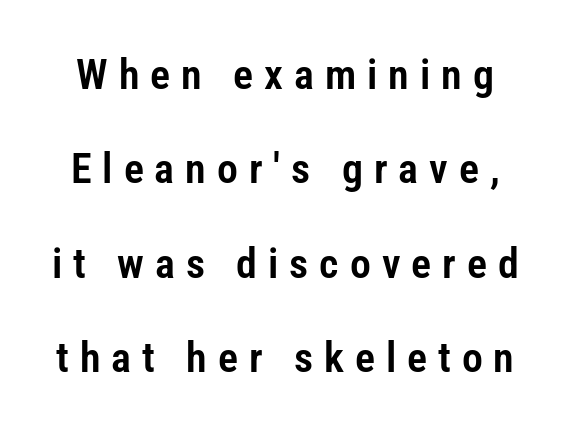
Q: Is the text italic (slanted)? A: No, it is upright.
Q: Is the typeface a serif or a sans-serif typeface? A: Sans-serif.
Q: Is the text underlined? A: No.
Q: Is the spacing between letters normal or unusually wide? A: Unusually wide.
Q: Is the spacing between lines tight, normal or loose? A: Loose.
Q: Width (condensed, normal, or wide)? A: Condensed.
Q: Stroke contrast? A: Low.
Q: x-height? A: Medium.
Q: Monospaced? A: No.
